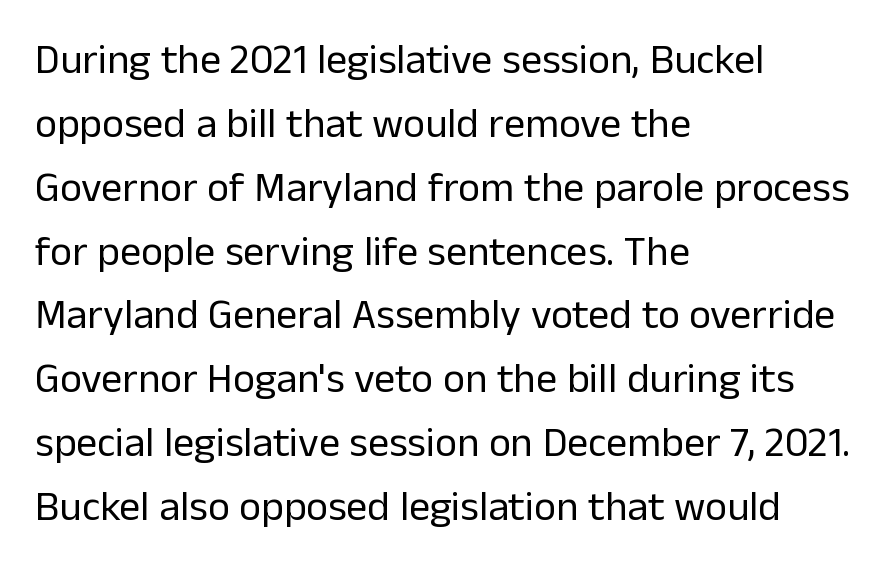
{"serif": "no", "italic": "no", "bold": "no", "weight": "regular", "width": "normal", "stroke_contrast": "low", "x_height": "medium", "monospaced": "no", "underline": "no", "align": "left", "line_spacing": "normal", "line_spacing_ratio": 1.52, "letter_spacing": "normal", "letter_spacing_em": 0.0, "glyph_px": 42}
